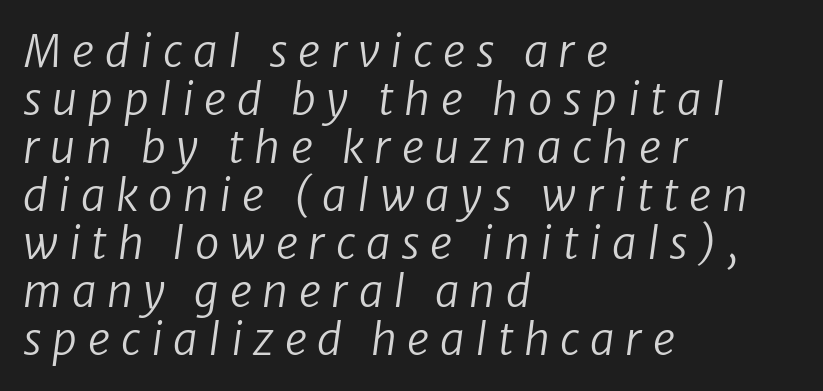
The image shows 44 px regular-weight type, italic (leaning right); set left-aligned, tight line spacing (1.09x), unusually wide letter spacing (+0.24 em), not underlined; low stroke contrast and a medium x-height.
